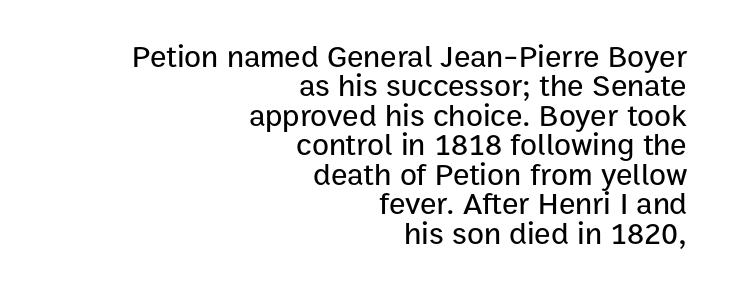
{"serif": "no", "italic": "no", "width": "normal", "stroke_contrast": "low", "x_height": "medium", "monospaced": "no", "underline": "no", "align": "right", "line_spacing": "tight", "line_spacing_ratio": 0.95, "letter_spacing": "normal", "letter_spacing_em": 0.0, "glyph_px": 31}
